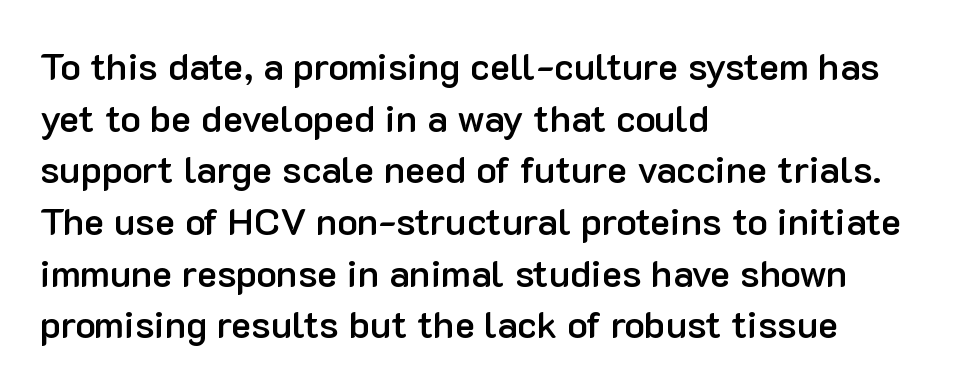
{"serif": "no", "italic": "no", "bold": "semi", "weight": "semibold", "width": "normal", "stroke_contrast": "low", "x_height": "medium", "monospaced": "no", "underline": "no", "align": "left", "line_spacing": "normal", "line_spacing_ratio": 1.36, "letter_spacing": "normal", "letter_spacing_em": 0.0, "glyph_px": 38}
